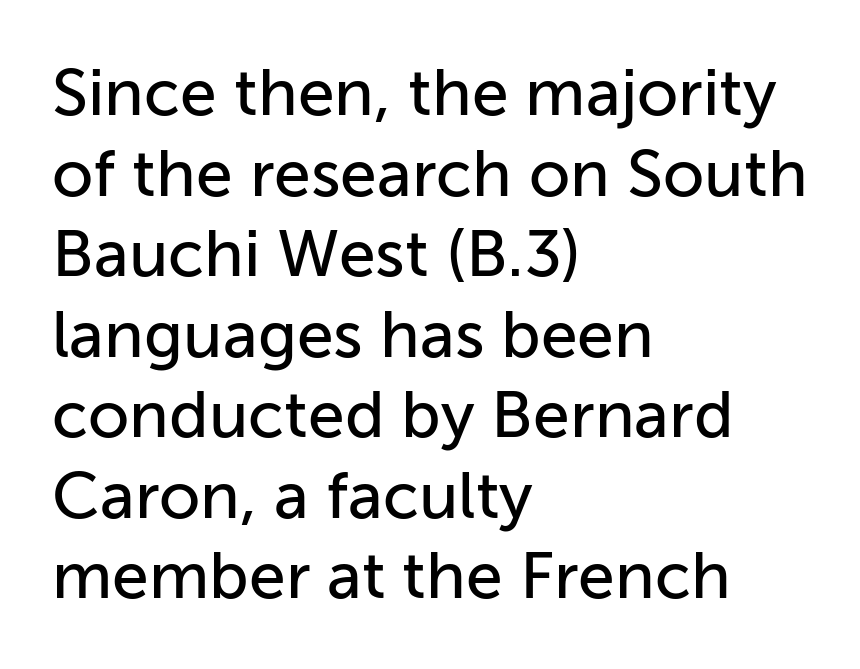
The image shows 66 px sans-serif type, upright; set left-aligned, line spacing 1.22x, normal letter spacing, not underlined; low stroke contrast and a medium x-height.
